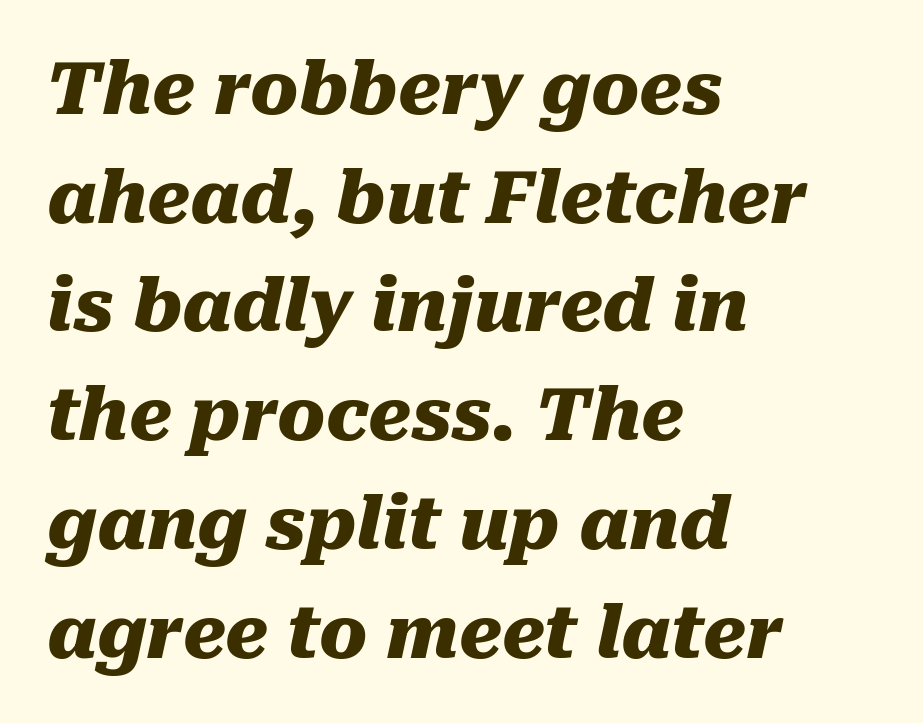
Inter-character spacing is left at the font's built-in metrics. The glyphs are unaccompanied by any horizontal stroke below them. When letters slant like this, we call the style italic. Summary of vertical rhythm: regular, with standard interline spacing. In CSS terms this would be text-align: left. Here the designer chose a conventional face with non-uniform glyph widths.
